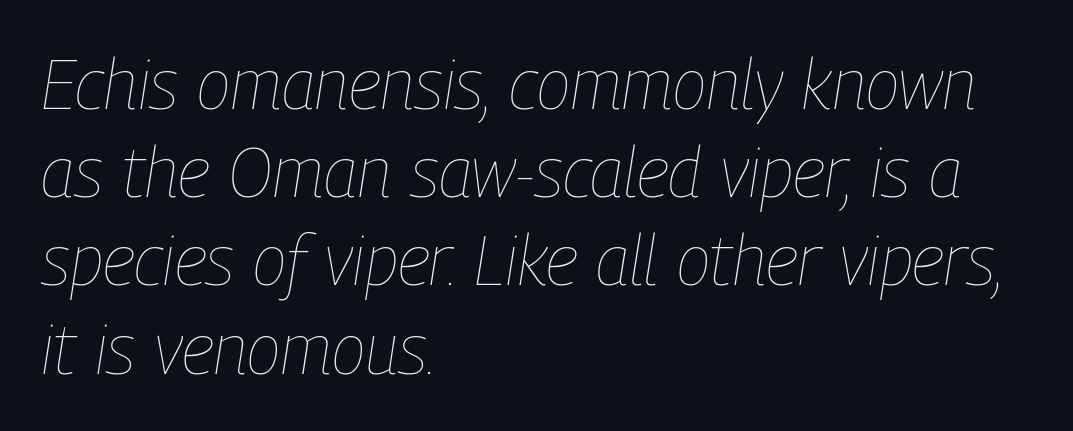
The image shows 70 px thin, condensed type, italic (leaning right); set left-aligned, normal line spacing (1.26x), normal letter spacing, not underlined; low stroke contrast and a medium x-height.
